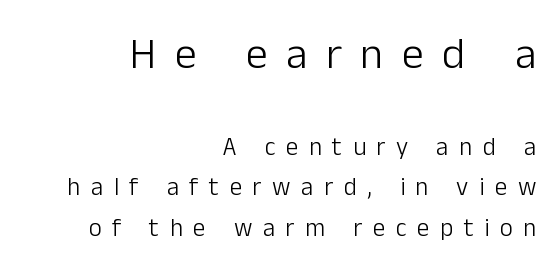
{"serif": "no", "italic": "no", "bold": "no", "weight": "light", "width": "normal", "stroke_contrast": "low", "x_height": "medium", "monospaced": "no", "underline": "no", "align": "right", "line_spacing": "normal", "line_spacing_ratio": 1.61, "letter_spacing": "wide", "letter_spacing_em": 0.42, "larger_block": "first", "size_ratio": 1.76, "glyph_px": 44}
